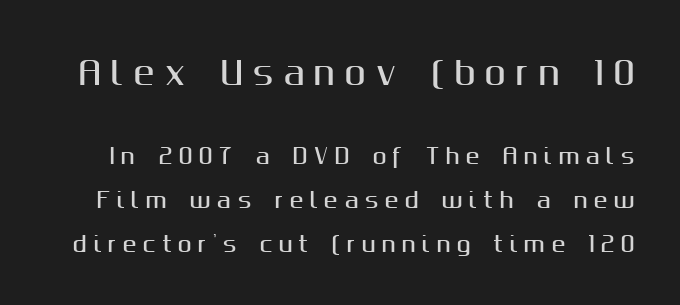
Two sizes are in play, and the larger belongs to the first block. Rendered with straight, roman letterforms. Words float on clear page, feet unadorned. How are the letters spaced? Widely, with obvious added tracking. The space between consecutive lines is lavish. The letters carry no serifs — their stems end cleanly without finishing strokes.
